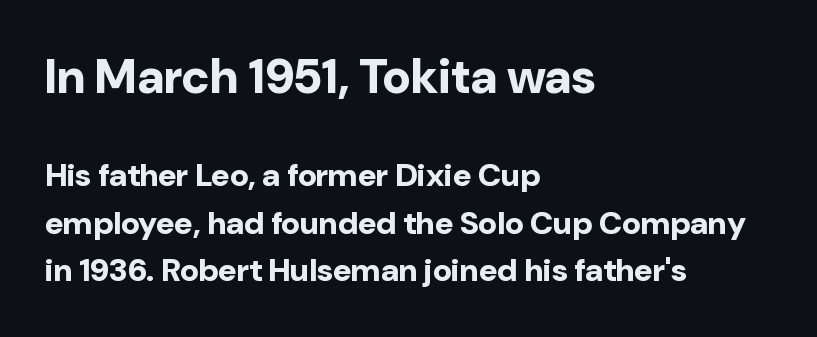
Is the block centered? No — it sits flush against the left margin. Notice how descenders clear the ascenders below comfortably — that's standard leading. The rendering uses a bold face; every stroke is thick and dark. Every stem runs plumb, perpendicular to the baseline. How are the letters spaced? Ordinarily, with no added tracking. These lines are composed in type without serifs.
